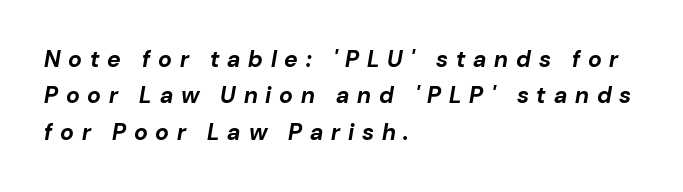
The image shows 23 px bold type, italic (leaning right); set left-aligned, normal line spacing (1.58x), unusually wide letter spacing (+0.34 em), not underlined.
